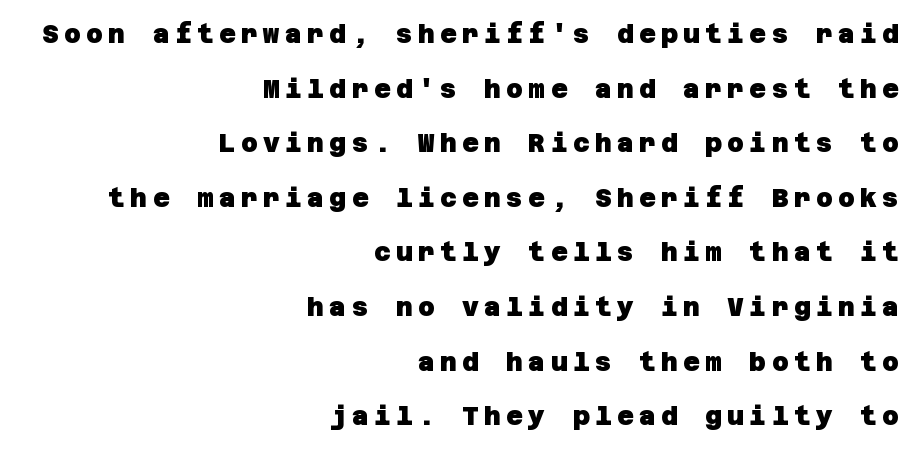
The image shows 26 px bold type; set right-aligned, loose line spacing (2.1x), unusually wide letter spacing (+0.2 em), not underlined.
